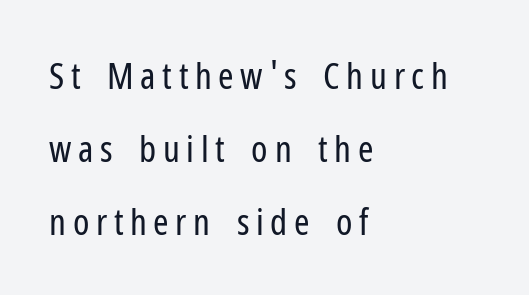
Q: Is the text bold? A: No.
Q: Is the text italic (slanted)? A: No, it is upright.
Q: Is the typeface a serif or a sans-serif typeface? A: Sans-serif.
Q: Is the text underlined? A: No.
Q: How is the paragraph aligned? A: Left-aligned.
Q: Is the spacing between lines tight, normal or loose? A: Loose.
Q: Width (condensed, normal, or wide)? A: Condensed.
Q: Stroke contrast? A: Low.
Q: x-height? A: Medium.
Q: Monospaced? A: No.
